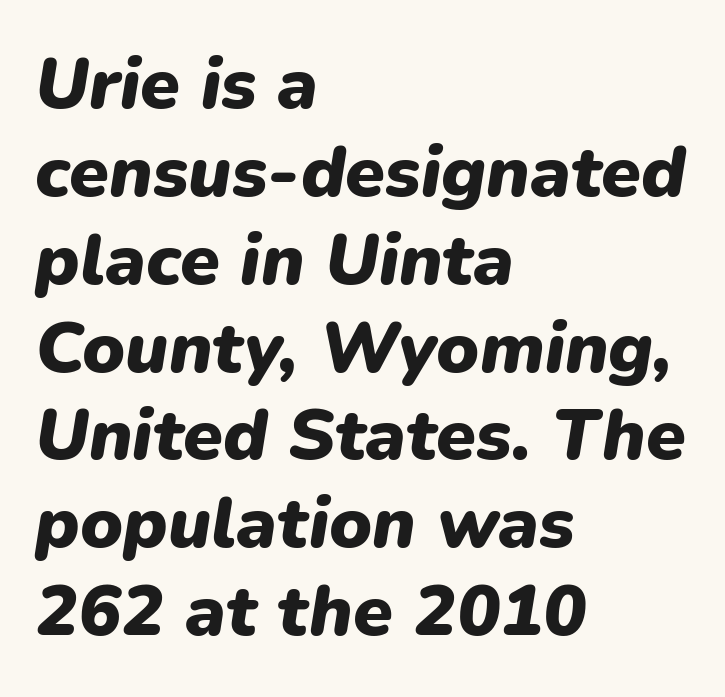
Q: Is the text bold? A: Yes.
Q: Is the text italic (slanted)? A: Yes, it leans right by about 9 degrees.
Q: Is the text underlined? A: No.
Q: How is the paragraph aligned? A: Left-aligned.
Q: Is the spacing between letters normal or unusually wide? A: Normal.
Q: Width (condensed, normal, or wide)? A: Normal.
Q: Stroke contrast? A: Low.
Q: x-height? A: Medium.
Q: Monospaced? A: No.
